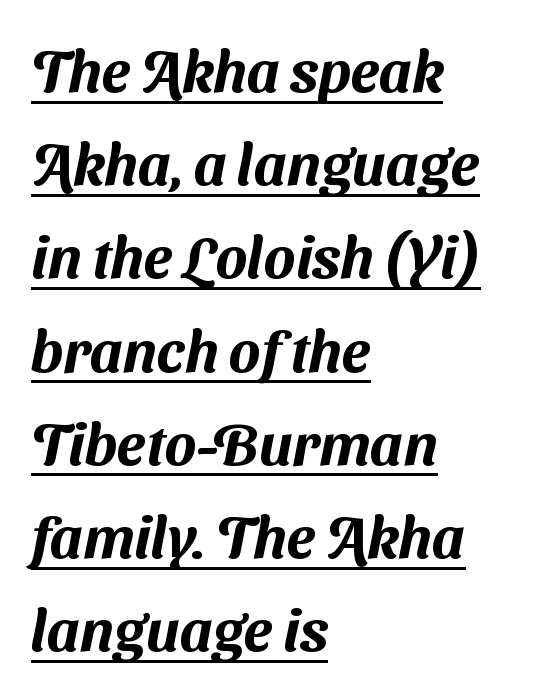
{"serif": "no", "width": "normal", "stroke_contrast": "medium", "x_height": "medium", "monospaced": "no", "underline": "yes", "align": "left", "line_spacing": "normal", "line_spacing_ratio": 1.58, "letter_spacing": "normal", "letter_spacing_em": 0.0, "glyph_px": 59}
